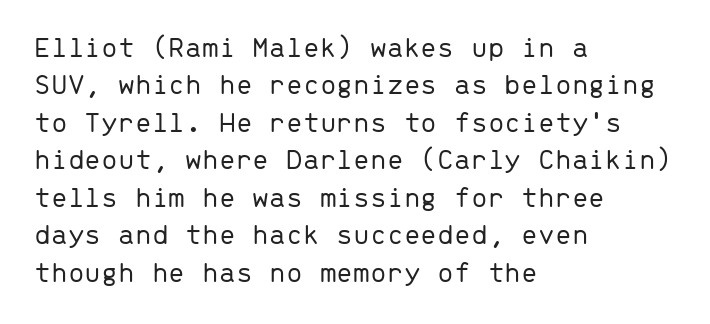
Q: Is the text bold? A: No.
Q: Is the text italic (slanted)? A: No, it is upright.
Q: Is the typeface a serif or a sans-serif typeface? A: Sans-serif.
Q: Is the text underlined? A: No.
Q: How is the paragraph aligned? A: Left-aligned.
Q: Is the spacing between letters normal or unusually wide? A: Normal.
Q: Is the spacing between lines tight, normal or loose? A: Normal.
Q: Width (condensed, normal, or wide)? A: Normal.
Q: Stroke contrast? A: Low.
Q: x-height? A: Medium.
Q: Monospaced? A: Yes.
